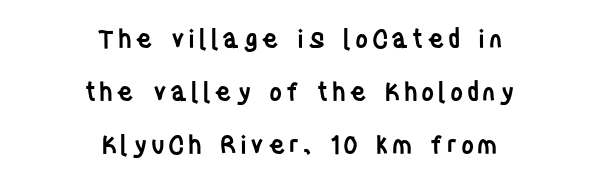
Q: Is the text bold? A: Semi-bold.
Q: Is the text italic (slanted)? A: No, it is upright.
Q: Is the text underlined? A: No.
Q: How is the paragraph aligned? A: Centered.
Q: Is the spacing between lines tight, normal or loose? A: Loose.
